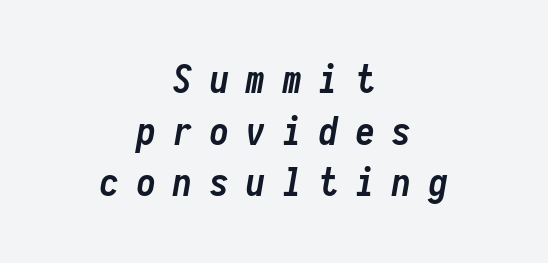
Nobody drew a line under any word here. Reading down the column, the eye jumps a familiar distance to each next line. Inter-character spacing is expanded well beyond the font's built-in metrics. Note the uniform advance width — an 'i' takes as much space as an 'm'.
